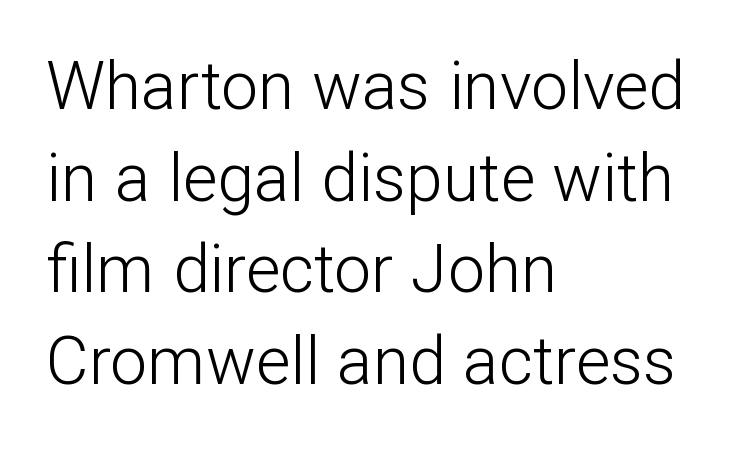
Q: Is the text bold? A: No.
Q: Is the text italic (slanted)? A: No, it is upright.
Q: Is the typeface a serif or a sans-serif typeface? A: Sans-serif.
Q: Is the text underlined? A: No.
Q: How is the paragraph aligned? A: Left-aligned.
Q: Is the spacing between letters normal or unusually wide? A: Normal.
Q: Is the spacing between lines tight, normal or loose? A: Normal.
Q: Width (condensed, normal, or wide)? A: Normal.
Q: Stroke contrast? A: Low.
Q: x-height? A: Medium.
Q: Monospaced? A: No.
